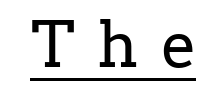
Q: Is the text bold? A: No.
Q: Is the text italic (slanted)? A: No, it is upright.
Q: Is the typeface a serif or a sans-serif typeface? A: Serif.
Q: Is the text underlined? A: Yes.
Q: Is the spacing between letters normal or unusually wide? A: Unusually wide.
Q: Width (condensed, normal, or wide)? A: Normal.
Q: Stroke contrast? A: Low.
Q: x-height? A: Medium.
Q: Monospaced? A: No.
